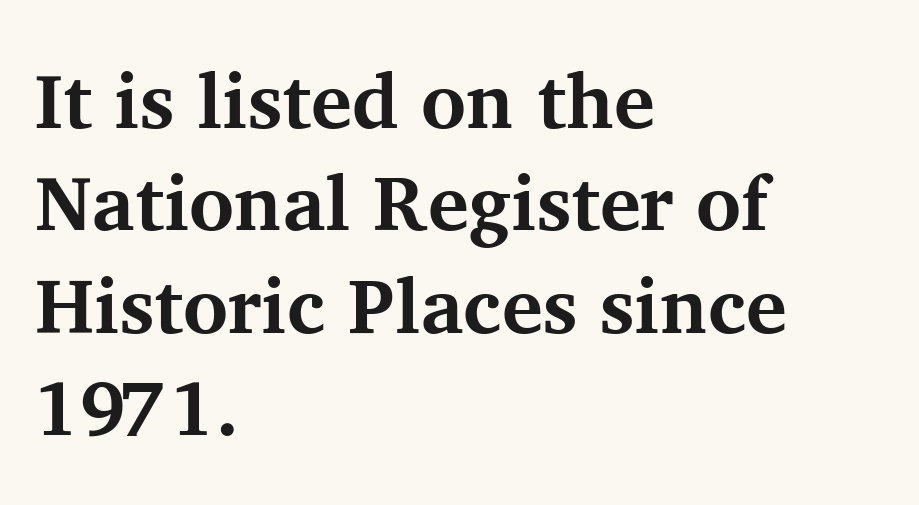
Between one letter and the next there's only the usual sliver of space. This is heavy type, rendered in bold. The lines are quadded left. The type sits square on the baseline with zero lean. Think of a printed novel: that variable character pitch is what you see here.
